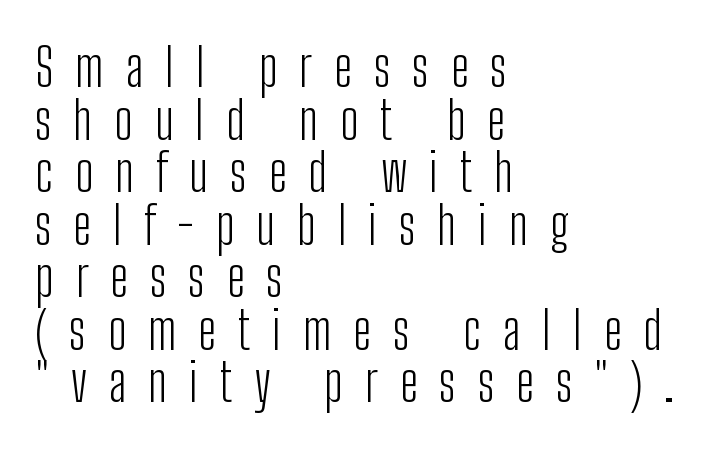
Q: Is the text bold? A: No.
Q: Is the text italic (slanted)? A: No, it is upright.
Q: Is the typeface a serif or a sans-serif typeface? A: Sans-serif.
Q: Is the text underlined? A: No.
Q: How is the paragraph aligned? A: Left-aligned.
Q: Is the spacing between letters normal or unusually wide? A: Unusually wide.
Q: Is the spacing between lines tight, normal or loose? A: Tight.
Q: Width (condensed, normal, or wide)? A: Condensed.
Q: Stroke contrast? A: Low.
Q: x-height? A: Medium.
Q: Monospaced? A: No.
